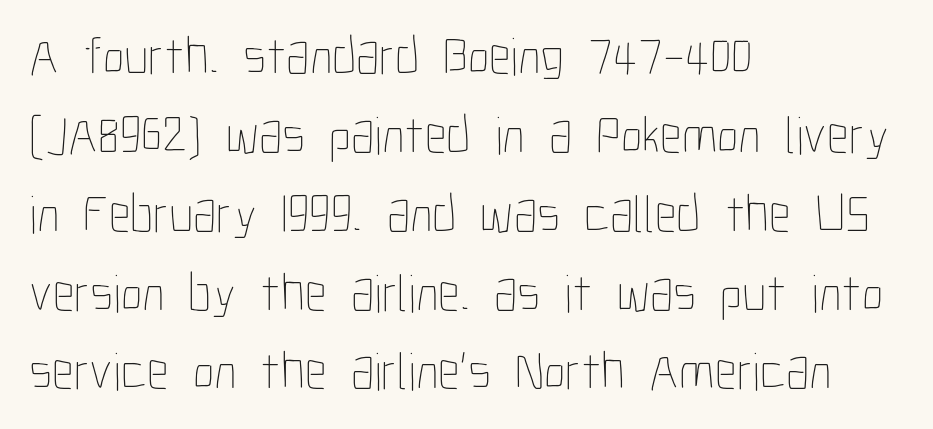
The image shows 54 px thin, condensed type, upright; set left-aligned, normal line spacing (1.46x), normal letter spacing, not underlined; low stroke contrast and a medium x-height.
